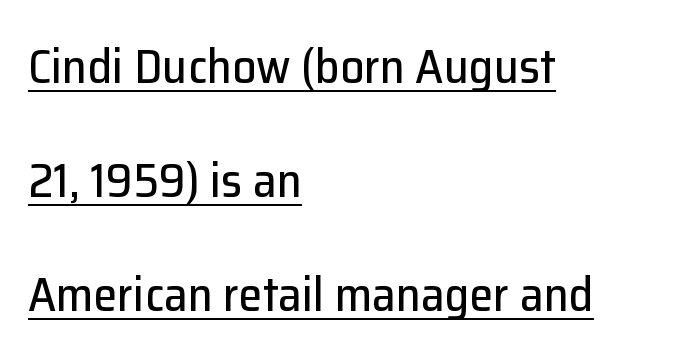
The image shows 48 px sans-serif type, upright; set left-aligned, loose line spacing (2.38x), normal letter spacing, underlined; low stroke contrast and a medium x-height.
